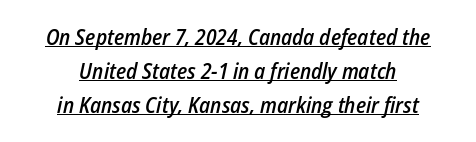
Q: Is the text bold? A: Semi-bold.
Q: Is the text italic (slanted)? A: Yes, it leans right by about 12 degrees.
Q: Is the text underlined? A: Yes.
Q: How is the paragraph aligned? A: Centered.
Q: Is the spacing between letters normal or unusually wide? A: Normal.
Q: Is the spacing between lines tight, normal or loose? A: Normal.
